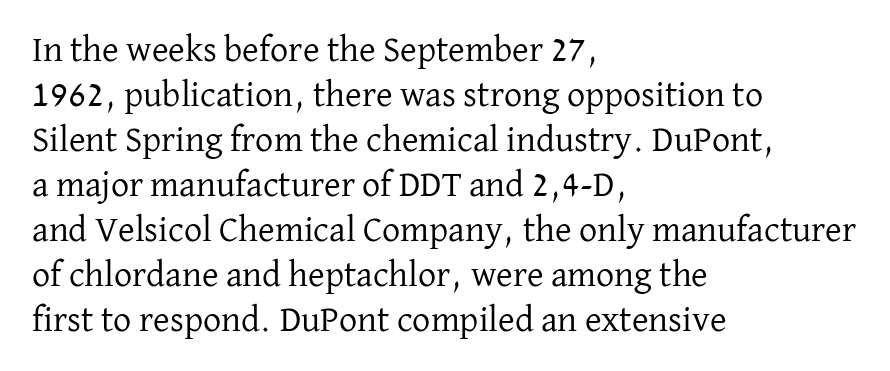
The image shows 36 px regular-weight serif type, upright; set left-aligned, normal line spacing (1.25x), normal letter spacing, not underlined; low stroke contrast and a medium x-height.
